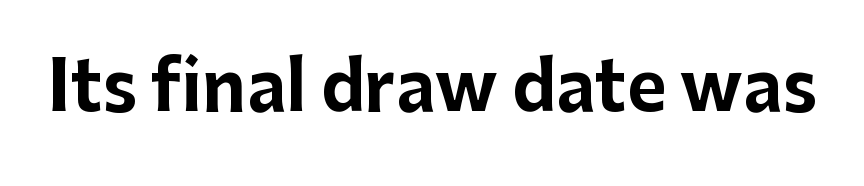
The letters advance in unequal steps, a hallmark of proportional type. Check under the words: just untouched page. Here the glyphs are tracked normally, forming tight word shapes. Pretty heavy lettering here — definitely bold. When letters stand straight like this, we call the style roman or upright. Font category for this specimen: sans-serif.
